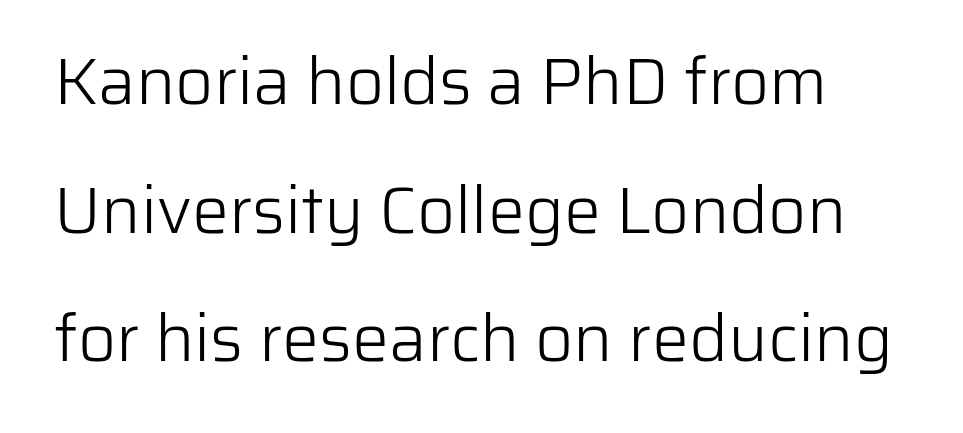
Varying glyph widths throughout — classic text-font behaviour. Any mark beneath the type? The region is blank. Does the type have serifs? No, each stem ends abruptly. Ascenders rise straight up at ninety degrees. Airy leading. No letter is thick-stroked: the sample isn't bold.
